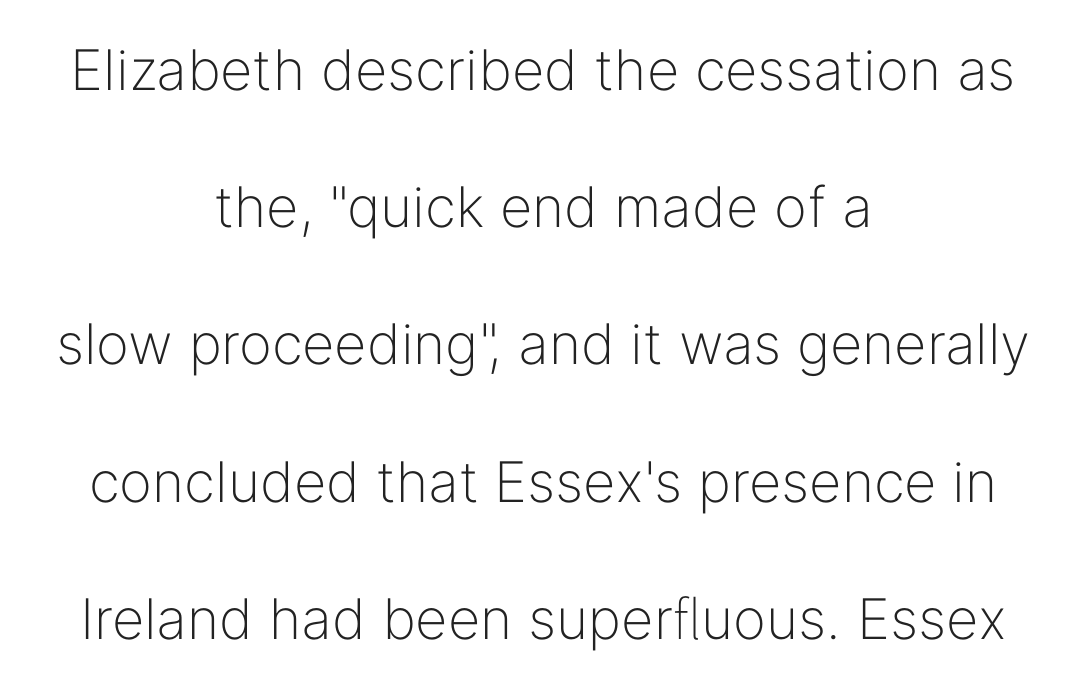
The image shows 56 px light sans-serif type, upright; set centered, loose line spacing (2.45x), normal letter spacing, not underlined; low stroke contrast and a medium x-height.
